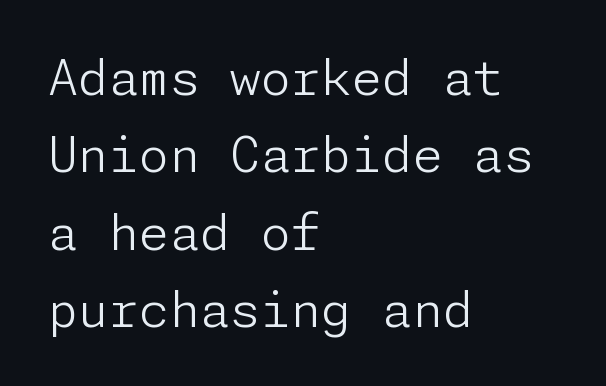
{"serif": "no", "italic": "no", "bold": "no", "weight": "light", "width": "normal", "stroke_contrast": "low", "x_height": "medium", "underline": "no", "align": "left", "line_spacing": "normal", "line_spacing_ratio": 1.58, "letter_spacing": "normal", "letter_spacing_em": 0.0, "glyph_px": 49}
